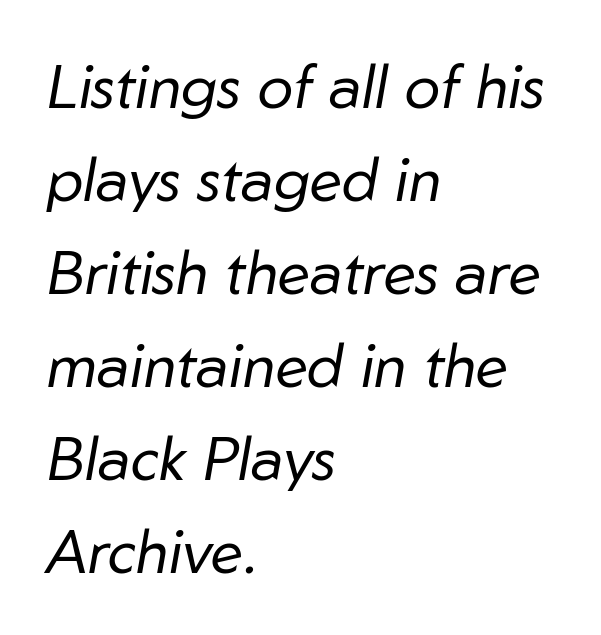
{"italic": "yes", "lean": "right", "slant_degrees": 10, "bold": "no", "weight": "regular", "width": "normal", "stroke_contrast": "low", "x_height": "medium", "monospaced": "no", "underline": "no", "align": "left", "line_spacing": "normal", "line_spacing_ratio": 1.55, "letter_spacing": "normal", "letter_spacing_em": 0.0, "glyph_px": 60}
